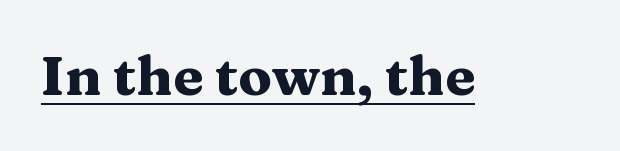
Q: Is the text bold? A: Yes.
Q: Is the text italic (slanted)? A: No, it is upright.
Q: Is the typeface a serif or a sans-serif typeface? A: Serif.
Q: Is the text underlined? A: Yes.
Q: Is the spacing between letters normal or unusually wide? A: Normal.
Q: Width (condensed, normal, or wide)? A: Wide.
Q: Stroke contrast? A: Medium.
Q: x-height? A: Medium.
Q: Monospaced? A: No.
